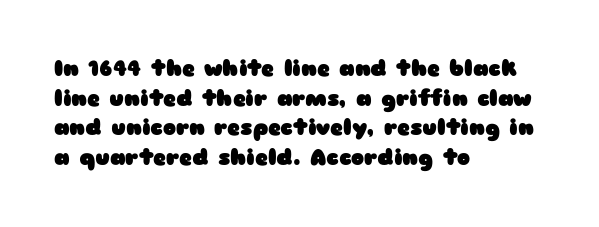
{"italic": "no", "bold": "yes", "underline": "no", "align": "left", "line_spacing": "normal", "line_spacing_ratio": 1.35, "letter_spacing": "normal", "letter_spacing_em": 0.0, "glyph_px": 22}
